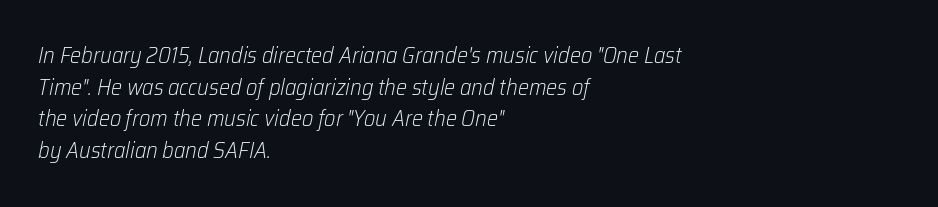
Nothing unusual about the tracking: characters are spaced as the font intends. Designer's note — italics engaged. The typesetter chose a ragged-right arrangement here. Stroke thickness stays within the range of a standard reading face or lighter. The rendering uses a moderate line-height, typical for paragraphs.
